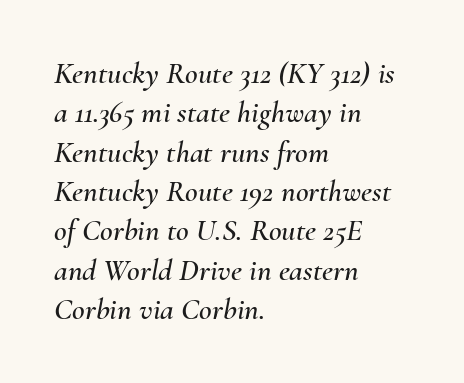
Q: Is the text italic (slanted)? A: Yes, it leans right by about 10 degrees.
Q: Is the text underlined? A: No.
Q: How is the paragraph aligned? A: Left-aligned.
Q: Is the spacing between letters normal or unusually wide? A: Normal.
Q: Is the spacing between lines tight, normal or loose? A: Normal.
Q: Width (condensed, normal, or wide)? A: Normal.
Q: Stroke contrast? A: Medium.
Q: x-height? A: Small.
Q: Monospaced? A: No.
